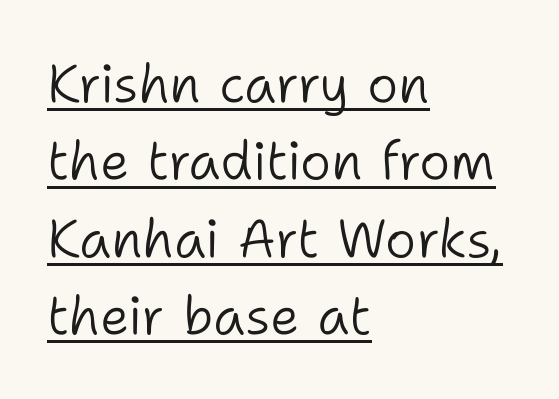
Q: Is the text bold? A: No.
Q: Is the text italic (slanted)? A: No, it is upright.
Q: Is the typeface a serif or a sans-serif typeface? A: Sans-serif.
Q: Is the text underlined? A: Yes.
Q: How is the paragraph aligned? A: Left-aligned.
Q: Is the spacing between letters normal or unusually wide? A: Normal.
Q: Is the spacing between lines tight, normal or loose? A: Normal.
Q: Width (condensed, normal, or wide)? A: Normal.
Q: Stroke contrast? A: Low.
Q: x-height? A: Medium.
Q: Monospaced? A: No.
